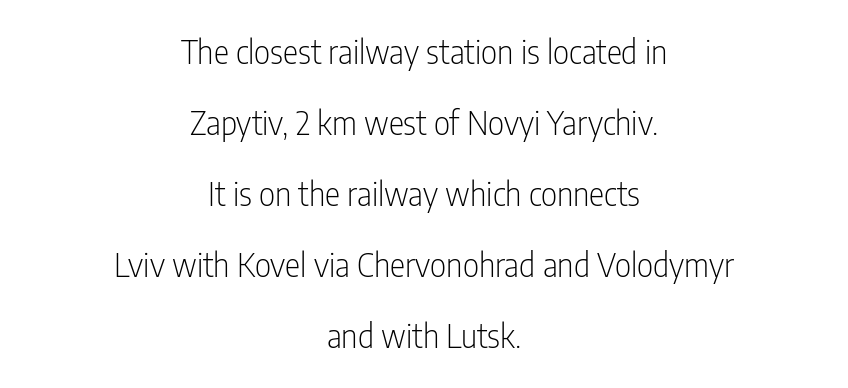
{"serif": "no", "italic": "no", "bold": "no", "weight": "light", "width": "condensed", "stroke_contrast": "low", "x_height": "medium", "monospaced": "no", "underline": "no", "align": "center", "line_spacing": "loose", "line_spacing_ratio": 2.22, "letter_spacing": "normal", "letter_spacing_em": 0.0, "glyph_px": 32}
